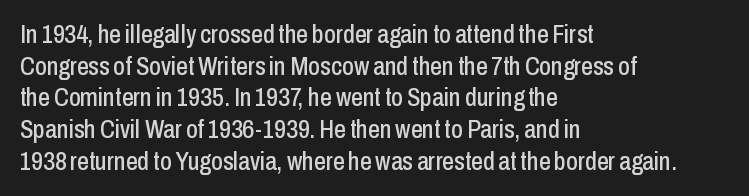
The lettering stays uniformly vertical, giving the passage a roman look. The baseline area is clear. The setting favours the left margin, as ordinary paragraphs usually do. These lines keep a tight, regular rhythm from letter to letter.
